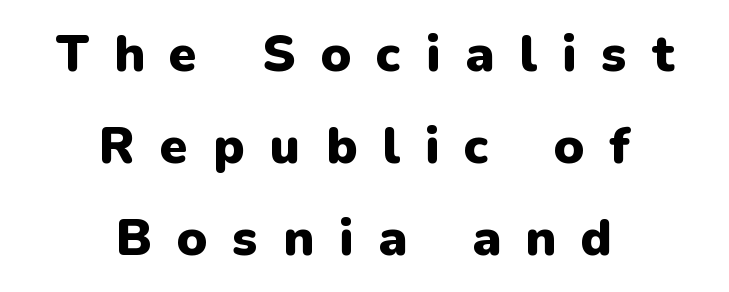
Words appear elongated and porous because spacing is wide. A full-strength bold gives these letters their thick strokes. Each letter keeps its own natural width here, so spacing adapts to shape. The whitespace from short lines is split evenly between both sides.
